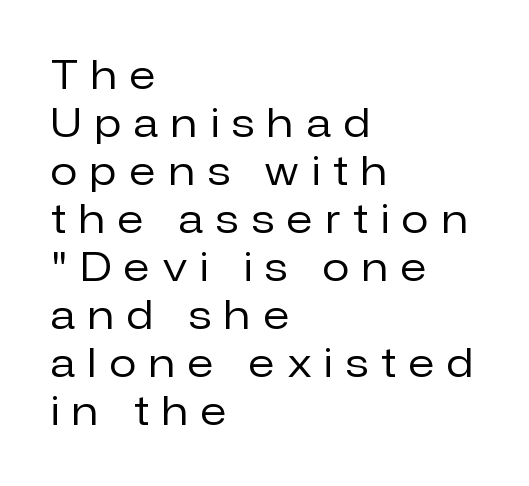
The lettering stays uniformly vertical, giving the passage a roman look. You can tell from the bare stems that sans-serif type was used. Someone cranked the tracking dial way up on this one. The passage is arranged the way most books set body copy — flush left.
